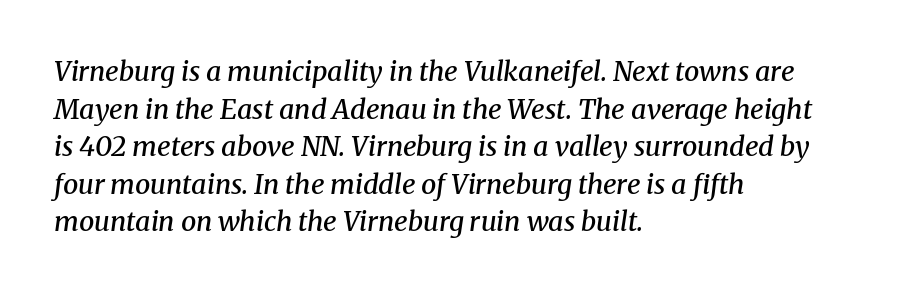
Caption: semibold face, moderately heavy strokes. The setting favours the left margin, as ordinary paragraphs usually do. Look at the tracking — it's just the regular setting, nothing added. This is oblique type, the kind used for emphasis or titles. Rule under the text: the space is simply empty.
